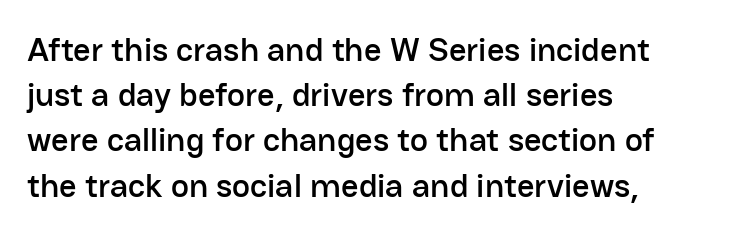
{"serif": "no", "italic": "no", "width": "normal", "stroke_contrast": "low", "x_height": "medium", "monospaced": "no", "underline": "no", "align": "left", "line_spacing": "normal", "line_spacing_ratio": 1.33, "letter_spacing": "normal", "letter_spacing_em": 0.0, "glyph_px": 34}
